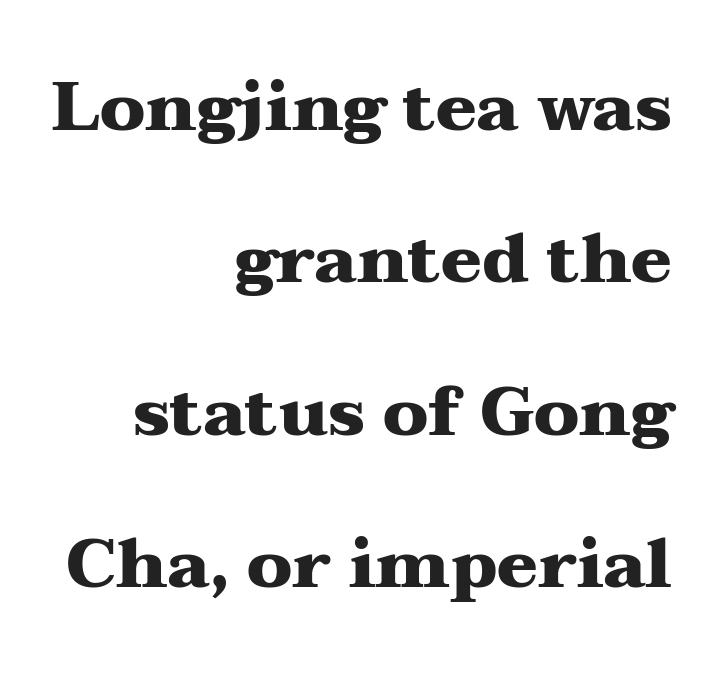
Heavy-handed strokes throughout: this text is bold. The passage shown is not underscored anywhere. Honestly, the rows look like they've been pulled way apart. Short and long lines alike share a common ending point at right. Do the letters lean? They stand straight. The passage shown is typed in a proportional face where columns would drift.
